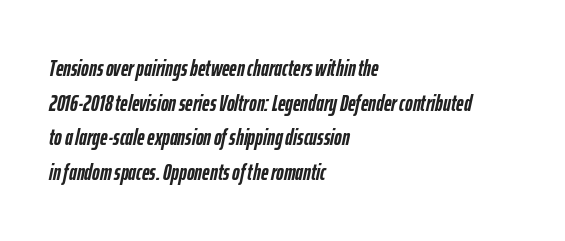
Q: Is the text bold? A: Yes.
Q: Is the text italic (slanted)? A: Yes, it leans right by about 12 degrees.
Q: Is the text underlined? A: No.
Q: How is the paragraph aligned? A: Left-aligned.
Q: Is the spacing between letters normal or unusually wide? A: Normal.
Q: Is the spacing between lines tight, normal or loose? A: Normal.
